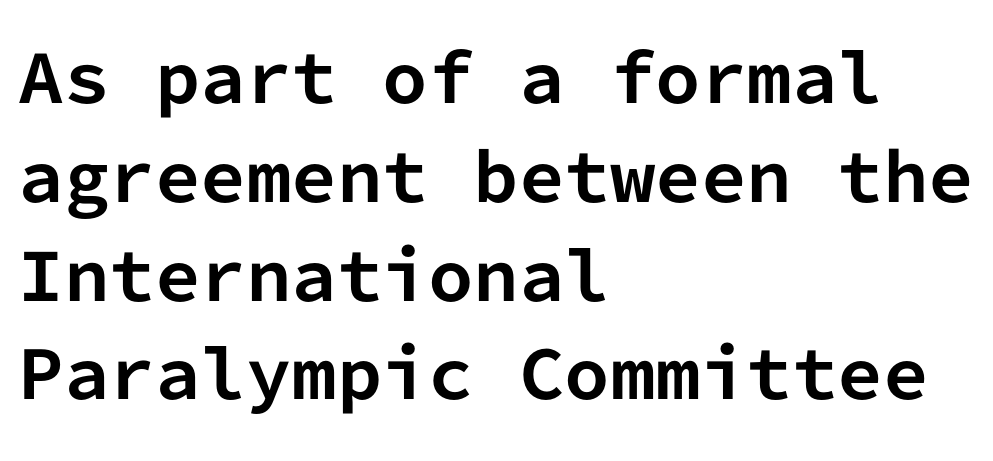
Q: Is the text bold? A: Yes.
Q: Is the text italic (slanted)? A: No, it is upright.
Q: Is the typeface a serif or a sans-serif typeface? A: Sans-serif.
Q: Is the text underlined? A: No.
Q: How is the paragraph aligned? A: Left-aligned.
Q: Is the spacing between letters normal or unusually wide? A: Normal.
Q: Is the spacing between lines tight, normal or loose? A: Normal.
Q: Width (condensed, normal, or wide)? A: Normal.
Q: Stroke contrast? A: Low.
Q: x-height? A: Medium.
Q: Monospaced? A: Yes.
